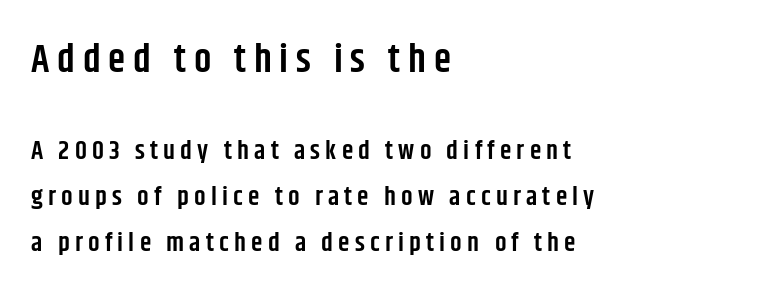
The image shows 39 px semibold, condensed sans-serif type, upright; set left-aligned, line spacing 1.77x, unusually wide letter spacing (+0.2 em), not underlined; the first (top) block is 1.5x larger; low stroke contrast and a large x-height.
